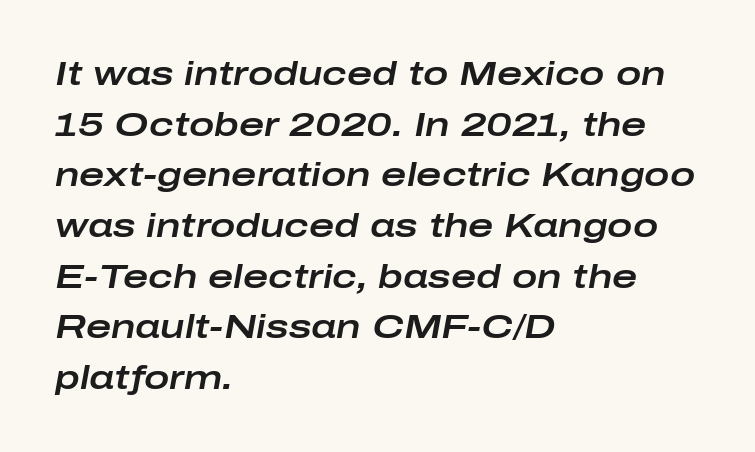
Q: Is the text italic (slanted)? A: Yes, it leans right by about 10 degrees.
Q: Is the text underlined? A: No.
Q: How is the paragraph aligned? A: Left-aligned.
Q: Is the spacing between letters normal or unusually wide? A: Normal.
Q: Is the spacing between lines tight, normal or loose? A: Normal.
Q: Width (condensed, normal, or wide)? A: Wide.
Q: Stroke contrast? A: Low.
Q: x-height? A: Medium.
Q: Monospaced? A: No.
